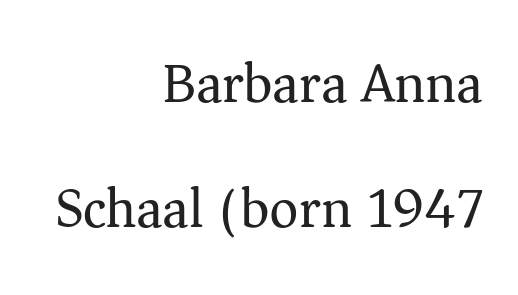
The image shows 56 px regular-weight serif type, upright; set right-aligned, loose line spacing (2.24x), normal letter spacing, not underlined; medium stroke contrast and a medium x-height.
